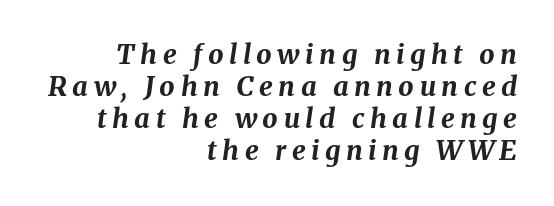
Q: Is the text bold? A: Yes.
Q: Is the text italic (slanted)? A: Yes, it leans right by about 8 degrees.
Q: Is the text underlined? A: No.
Q: How is the paragraph aligned? A: Right-aligned.
Q: Is the spacing between letters normal or unusually wide? A: Unusually wide.
